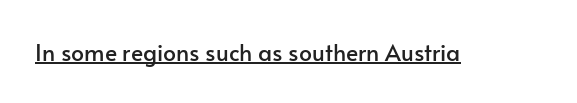
The image shows 23 px text type, upright; set normal letter spacing, underlined.
